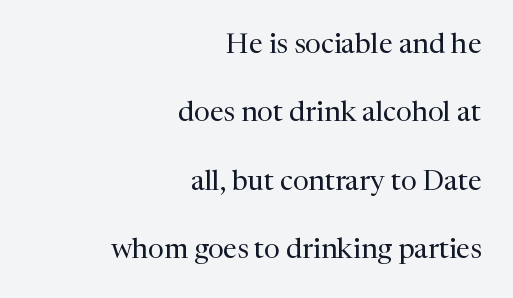
Q: Is the text bold? A: No.
Q: Is the text italic (slanted)? A: No, it is upright.
Q: Is the typeface a serif or a sans-serif typeface? A: Serif.
Q: Is the text underlined? A: No.
Q: How is the paragraph aligned? A: Right-aligned.
Q: Is the spacing between letters normal or unusually wide? A: Normal.
Q: Is the spacing between lines tight, normal or loose? A: Loose.
Q: Width (condensed, normal, or wide)? A: Normal.
Q: Stroke contrast? A: Medium.
Q: x-height? A: Medium.
Q: Monospaced? A: No.
